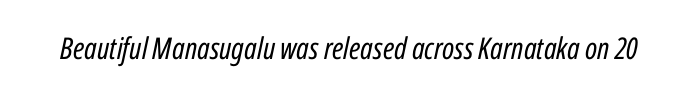
{"italic": "yes", "lean": "right", "slant_degrees": 12, "bold": "no", "weight": "regular", "width": "condensed", "stroke_contrast": "low", "x_height": "medium", "monospaced": "no", "underline": "no", "letter_spacing": "normal", "letter_spacing_em": 0.0, "glyph_px": 30}
